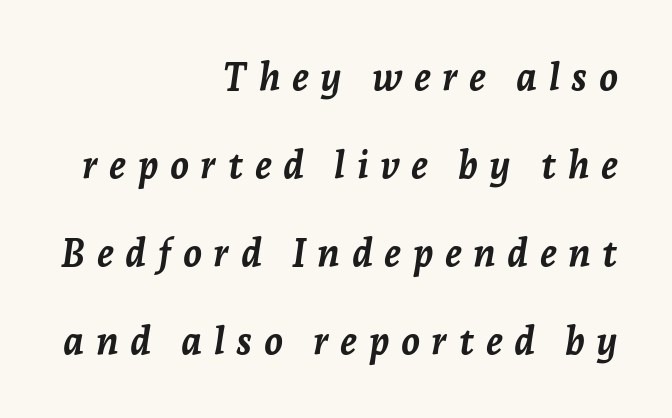
The image shows 38 px semibold type, italic (leaning right); set right-aligned, loose line spacing (2.32x), unusually wide letter spacing (+0.3 em), not underlined; low stroke contrast and a medium x-height.
